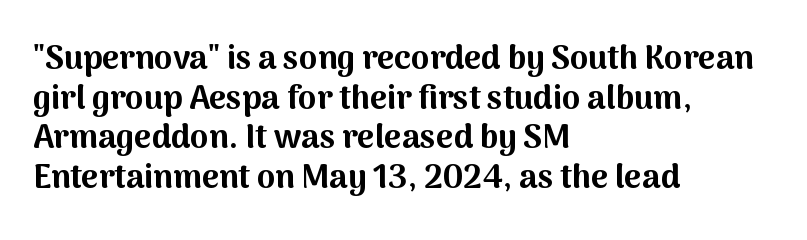
Q: Is the text bold? A: Yes.
Q: Is the text italic (slanted)? A: No, it is upright.
Q: Is the typeface a serif or a sans-serif typeface? A: Sans-serif.
Q: Is the text underlined? A: No.
Q: How is the paragraph aligned? A: Left-aligned.
Q: Is the spacing between letters normal or unusually wide? A: Normal.
Q: Width (condensed, normal, or wide)? A: Normal.
Q: Stroke contrast? A: Medium.
Q: x-height? A: Medium.
Q: Monospaced? A: No.
